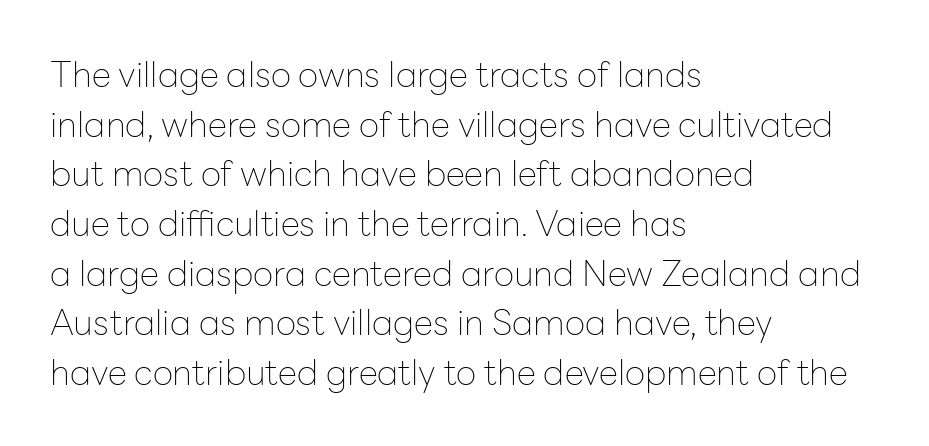
The image shows 35 px thin sans-serif type, upright; set left-aligned, normal line spacing (1.42x), normal letter spacing, not underlined; low stroke contrast and a medium x-height.
